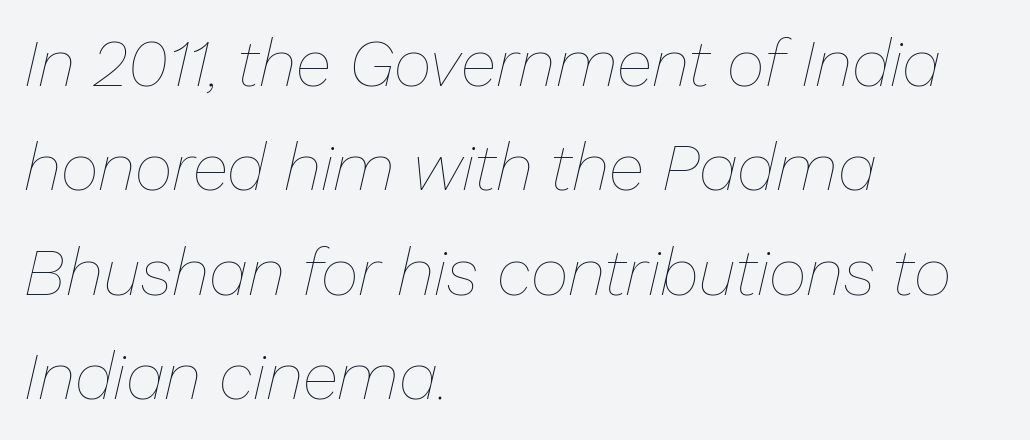
The image shows 66 px thin type, italic (leaning right); set left-aligned, normal line spacing (1.58x), normal letter spacing, not underlined; low stroke contrast and a medium x-height.
